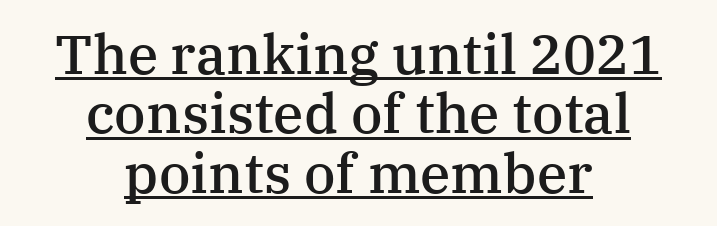
The image shows 55 px semibold serif type, upright; set centered, tight line spacing (1.08x), normal letter spacing, underlined; medium stroke contrast and a medium x-height.
